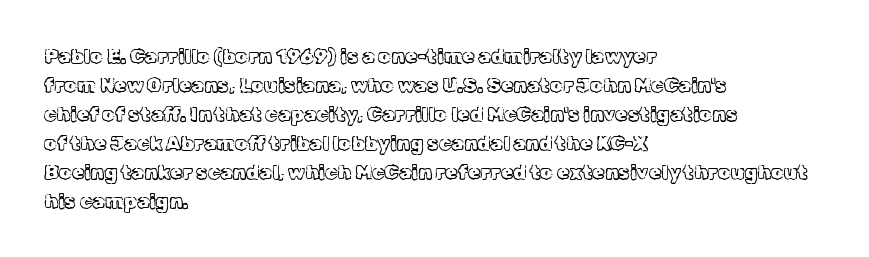
Beneath every word, the page is bare. Stems here are at most as thick as an everyday book face. When letters stand straight like this, we call the style roman or upright. This rendering leaves character spacing at its baseline value. The rendering uses a moderate line-height, typical for paragraphs.
